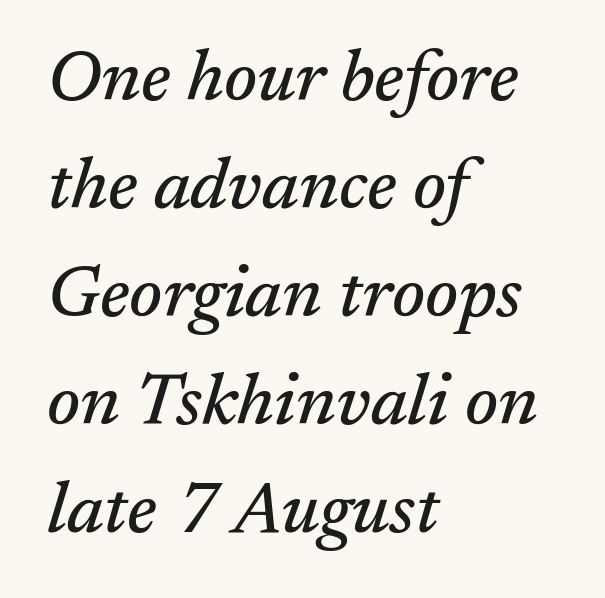
The image shows 71 px serif type, italic (leaning right); set left-aligned, normal line spacing (1.52x), normal letter spacing, not underlined; medium stroke contrast and a medium x-height.
